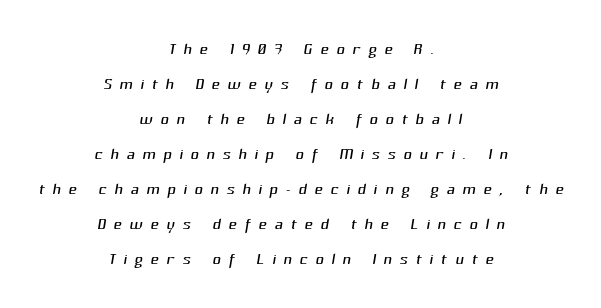
{"bold": "no", "underline": "no", "align": "center", "line_spacing": "normal", "line_spacing_ratio": 1.52, "letter_spacing": "wide", "letter_spacing_em": 0.33, "glyph_px": 23}
